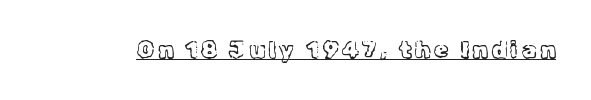
Upright lettering throughout. Honestly, the underline is the first thing you notice here. Vertical stems look standard width or narrower in stroke.
